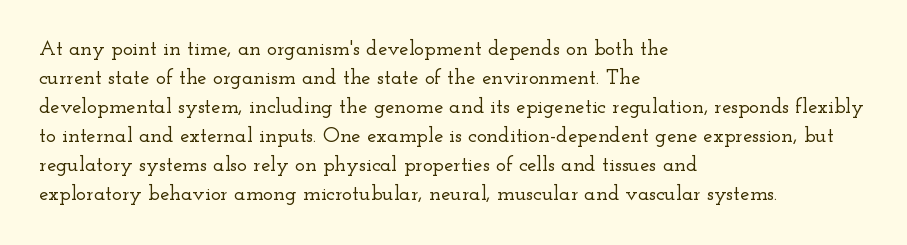
Q: Is the text italic (slanted)? A: No, it is upright.
Q: Is the text underlined? A: No.
Q: How is the paragraph aligned? A: Left-aligned.
Q: Is the spacing between letters normal or unusually wide? A: Normal.
Q: Is the spacing between lines tight, normal or loose? A: Normal.
